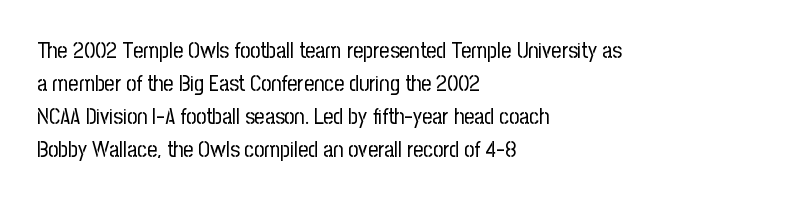
In terms of leading, this rendering sits right in the middle. Quick note: not italic, upright. Stems here are at most as thick as an everyday book face. Letter spacing: default.
